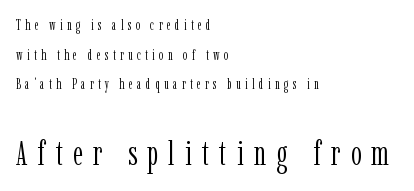
Honestly, there is no underline to notice here at all. The composition opens small and finishes big. What stands out about the letter spacing? Its width — letters are far apart. This sample uses an upright cut, with every glyph sitting square on the baseline. Heaviness? Minimal to ordinary, like unemphasized prose.
